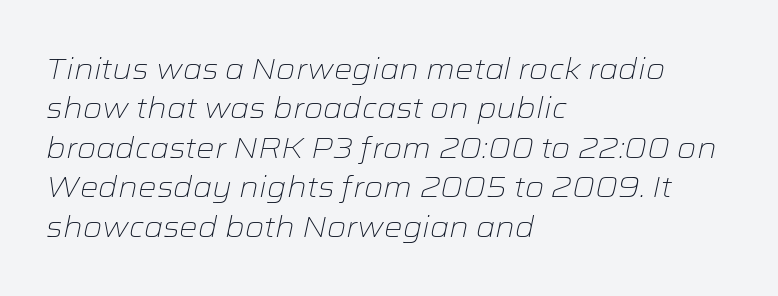
{"italic": "yes", "lean": "right", "slant_degrees": 12, "bold": "no", "weight": "light", "width": "wide", "stroke_contrast": "low", "x_height": "medium", "monospaced": "no", "underline": "no", "align": "left", "line_spacing": "normal", "line_spacing_ratio": 1.36, "letter_spacing": "normal", "letter_spacing_em": 0.0, "glyph_px": 29}
